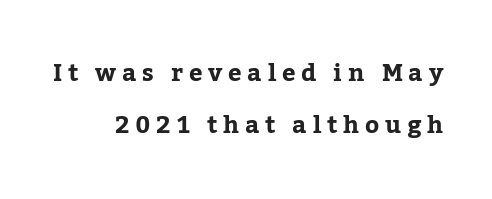
Does extra space separate the letters? Yes, quite a lot of it. Ordinary non-slanted type is in use. Rule under the text: the space is simply empty. The space between consecutive lines is lavish.
